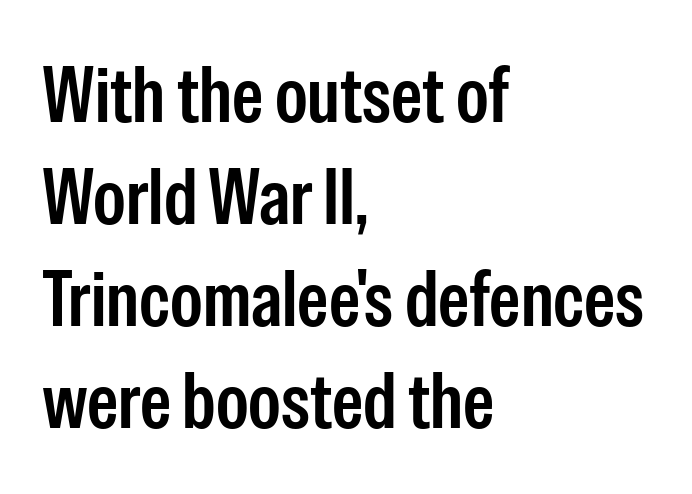
Q: Is the text italic (slanted)? A: No, it is upright.
Q: Is the typeface a serif or a sans-serif typeface? A: Sans-serif.
Q: Is the text underlined? A: No.
Q: How is the paragraph aligned? A: Left-aligned.
Q: Is the spacing between letters normal or unusually wide? A: Normal.
Q: Is the spacing between lines tight, normal or loose? A: Normal.
Q: Width (condensed, normal, or wide)? A: Condensed.
Q: Stroke contrast? A: Low.
Q: x-height? A: Medium.
Q: Monospaced? A: No.
